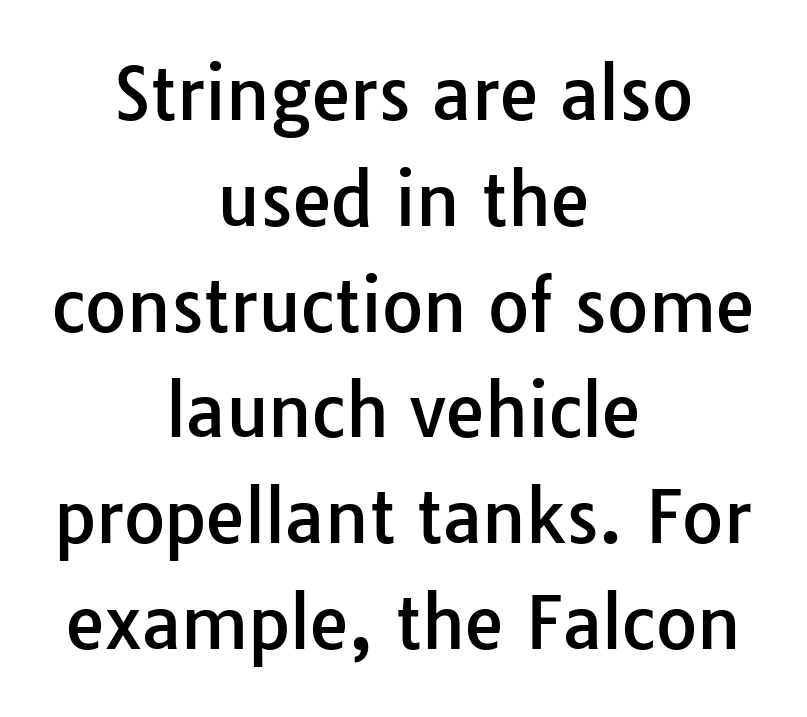
The image shows 71 px sans-serif type, upright; set centered, normal line spacing (1.49x), normal letter spacing, not underlined; low stroke contrast and a medium x-height.
